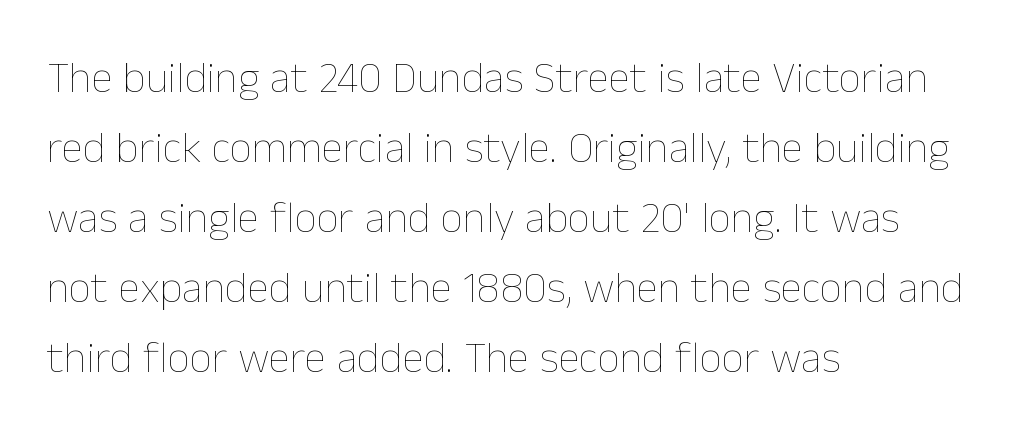
Compared with a typical body face, this is equally light or lighter still. Tall strokes in this sample are plumb rather than angled. Line beginnings align vertically; line endings do not. Character widths vary here, with narrow letters taking less room than wide ones.
